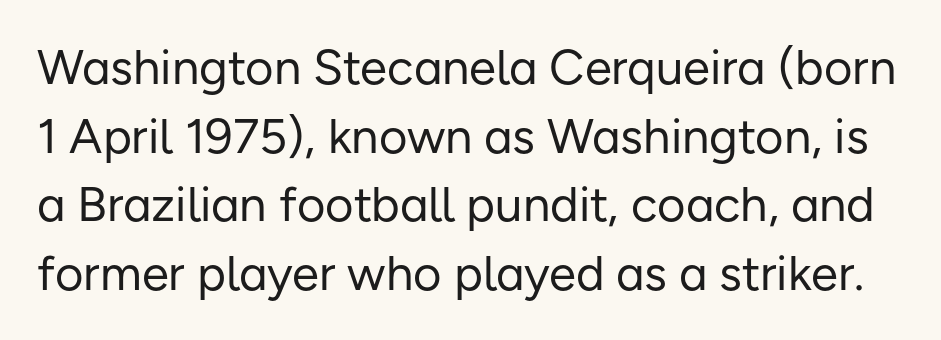
{"serif": "no", "italic": "no", "bold": "no", "weight": "regular", "width": "normal", "stroke_contrast": "low", "x_height": "medium", "monospaced": "no", "underline": "no", "line_spacing": "normal", "line_spacing_ratio": 1.4, "letter_spacing": "normal", "letter_spacing_em": 0.0, "glyph_px": 49}
